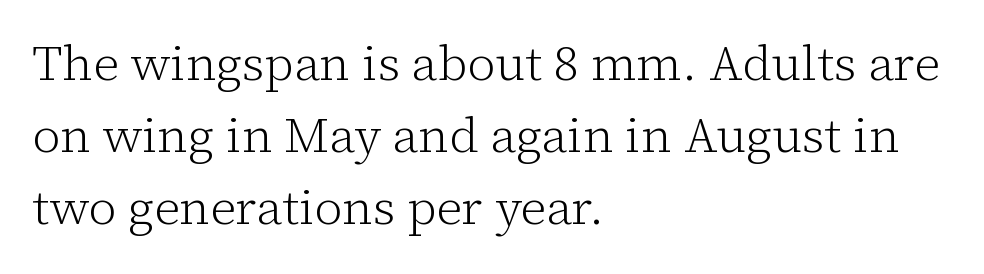
{"serif": "yes", "italic": "no", "bold": "no", "weight": "light", "width": "normal", "stroke_contrast": "low", "x_height": "medium", "monospaced": "no", "underline": "no", "align": "left", "line_spacing": "normal", "line_spacing_ratio": 1.47, "letter_spacing": "normal", "letter_spacing_em": 0.0, "glyph_px": 49}
